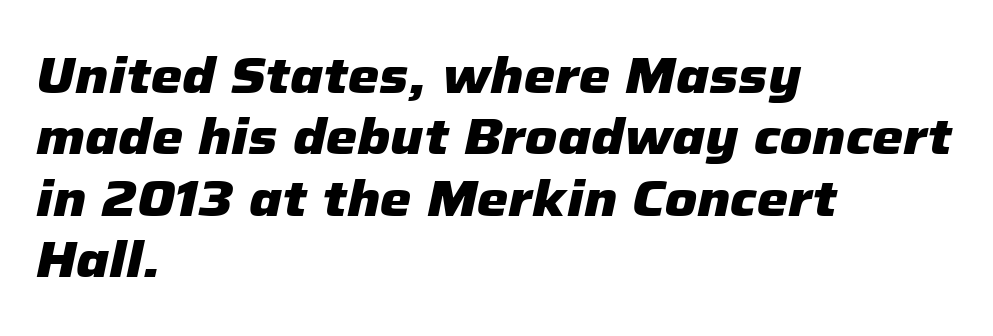
Underline: absent. Quick note: italic. Casual observation: everything's shoved over to the left. Standard letterfit; no display-style spreading of the glyphs. This sample has the flowing, uneven cadence of proportional lettering. In terms of weight, the rendering is a true, heavy bold.
